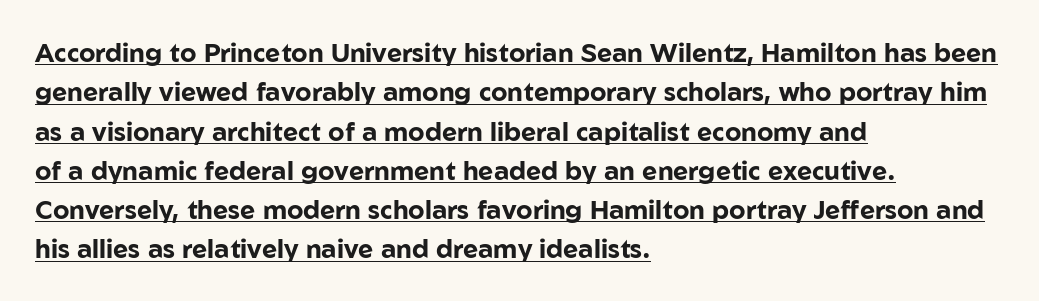
{"italic": "no", "bold": "yes", "underline": "yes", "align": "left", "line_spacing": "normal", "line_spacing_ratio": 1.51, "letter_spacing": "normal", "letter_spacing_em": 0.0, "glyph_px": 26}
